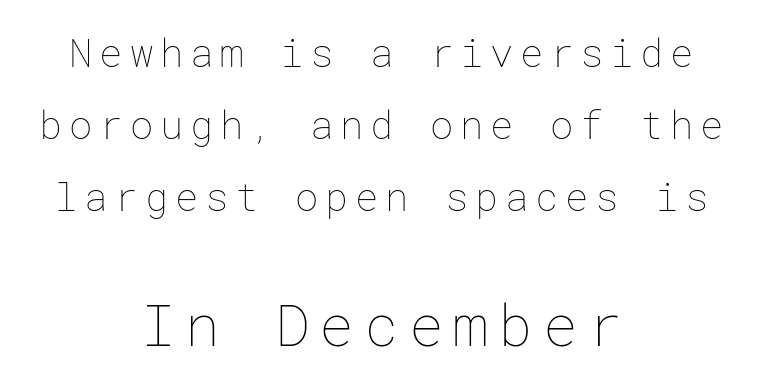
Q: Is the text bold? A: No.
Q: Is the text italic (slanted)? A: No, it is upright.
Q: Is the text underlined? A: No.
Q: How is the paragraph aligned? A: Centered.
Q: Which block of text is set in a larger size, the first (top) or the second (bottom)? A: The second (bottom) one.
Q: Width (condensed, normal, or wide)? A: Normal.
Q: Stroke contrast? A: Low.
Q: x-height? A: Medium.
